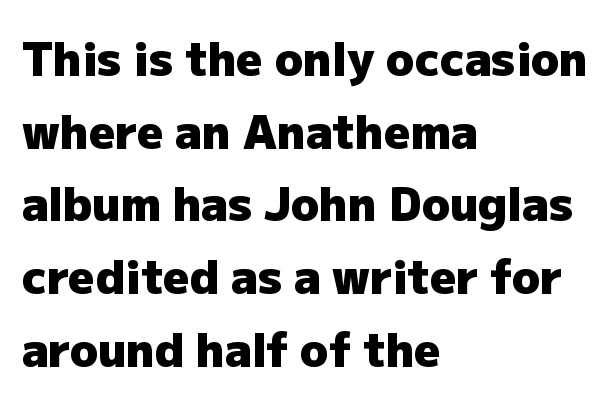
The image shows 46 px heavy sans-serif type, upright; set left-aligned, normal line spacing (1.58x), normal letter spacing, not underlined; low stroke contrast and a medium x-height.
